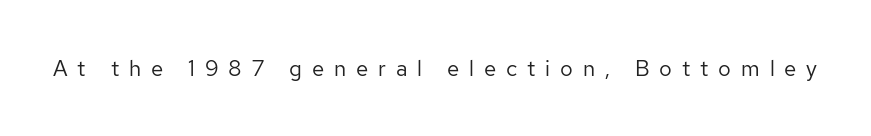
Each word looks stretched out because of the extra space between its letters. The letters stand upright; this is a roman face. Compared with a typical body face, this is equally light or lighter still. Glance below the letters and you will spot only blank space.
